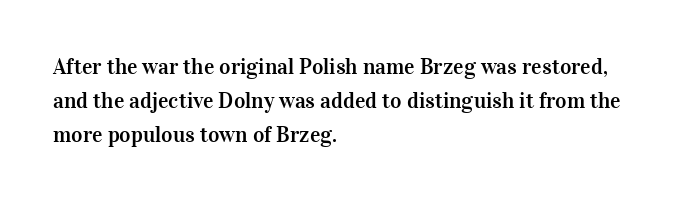
The image shows 22 px text type, upright; set left-aligned, normal line spacing (1.55x), normal letter spacing, not underlined.
